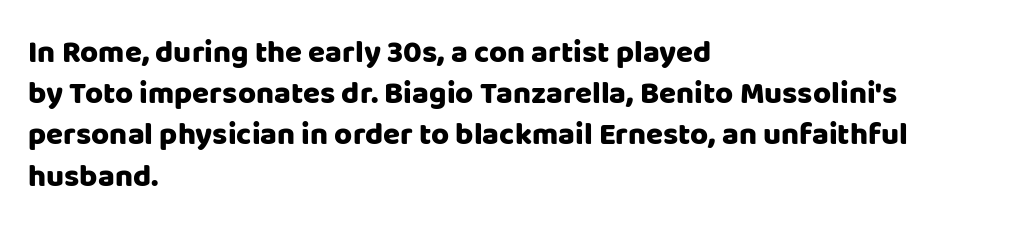
{"serif": "no", "italic": "no", "bold": "yes", "weight": "heavy", "width": "normal", "stroke_contrast": "low", "x_height": "large", "monospaced": "no", "underline": "no", "align": "left", "line_spacing": "normal", "line_spacing_ratio": 1.33, "letter_spacing": "normal", "letter_spacing_em": 0.0, "glyph_px": 31}
